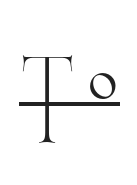
The image shows 55 px light, wide serif type, upright; set unusually wide letter spacing (+0.23 em), underlined; medium stroke contrast and a small x-height.
